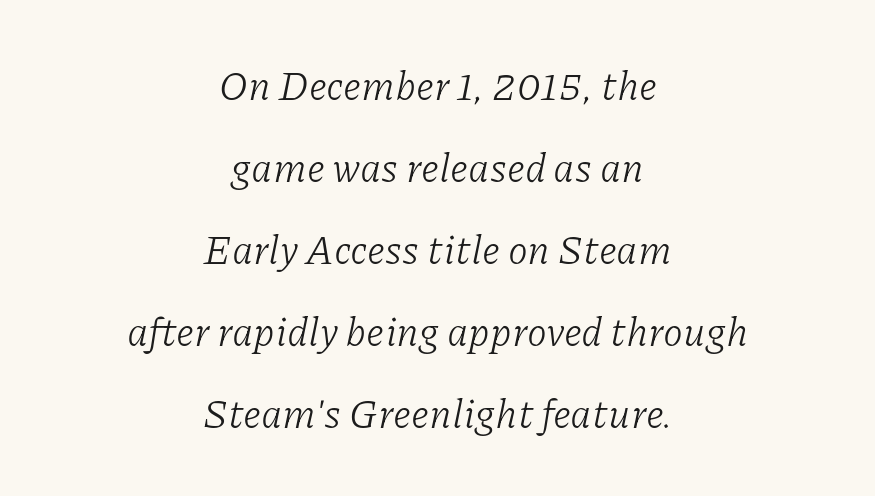
Q: Is the text bold? A: No.
Q: Is the text italic (slanted)? A: Yes, it leans right by about 11 degrees.
Q: Is the typeface a serif or a sans-serif typeface? A: Serif.
Q: Is the text underlined? A: No.
Q: How is the paragraph aligned? A: Centered.
Q: Is the spacing between letters normal or unusually wide? A: Normal.
Q: Is the spacing between lines tight, normal or loose? A: Loose.
Q: Width (condensed, normal, or wide)? A: Normal.
Q: Stroke contrast? A: Low.
Q: x-height? A: Medium.
Q: Monospaced? A: No.
